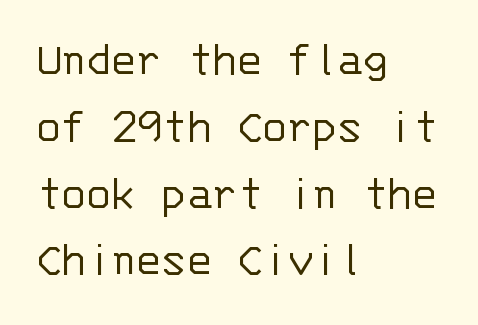
The image shows 51 px light sans-serif type, upright, monospaced; set left-aligned, normal line spacing (1.31x), normal letter spacing, not underlined; low stroke contrast and a large x-height.
